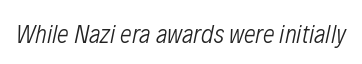
Caption: standard tracking, unaltered. Italic: yes, the glyphs are oblique. Ink coverage per letter is moderate at most. No word sits above an underline.
